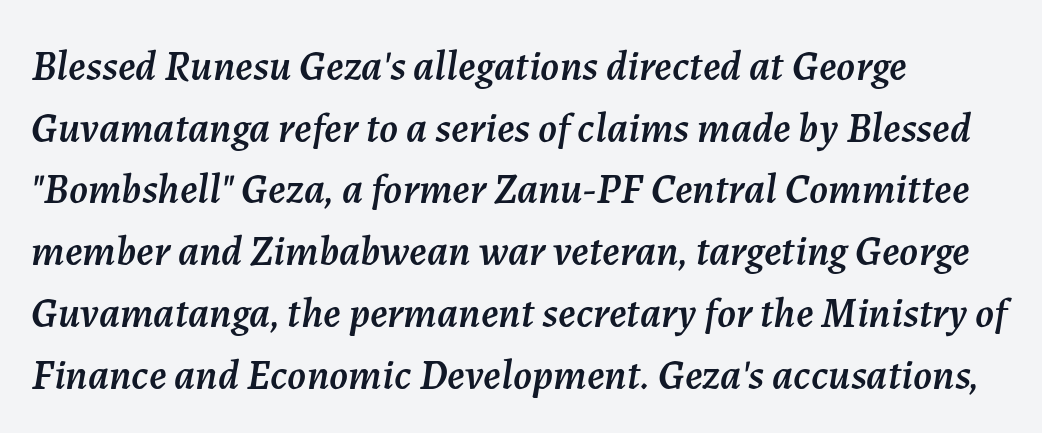
Any mark beneath the type? The region is blank. The typesetter chose a ragged-right arrangement here. Looks like regular typesetting: each glyph gets only the width it needs. Rows of type keep a routine distance in the vertical direction.
